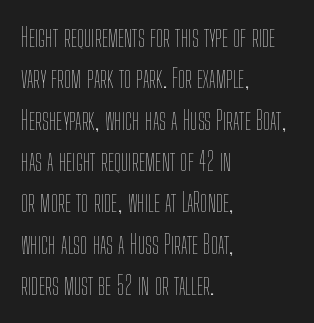
The image shows 26 px text type, upright; set left-aligned, normal line spacing (1.59x), normal letter spacing, not underlined.
